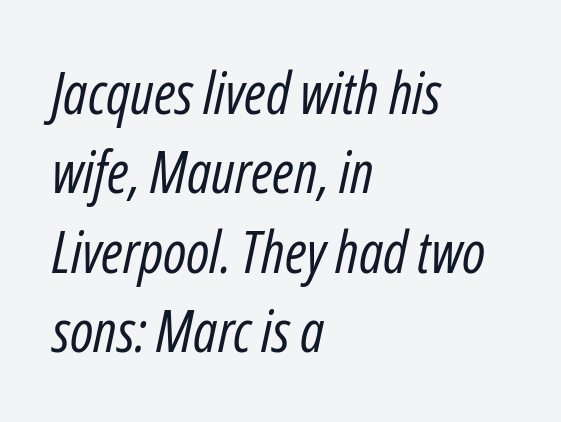
Q: Is the text bold? A: No.
Q: Is the text italic (slanted)? A: Yes, it leans right by about 12 degrees.
Q: Is the text underlined? A: No.
Q: How is the paragraph aligned? A: Left-aligned.
Q: Is the spacing between letters normal or unusually wide? A: Normal.
Q: Is the spacing between lines tight, normal or loose? A: Normal.
Q: Width (condensed, normal, or wide)? A: Condensed.
Q: Stroke contrast? A: Low.
Q: x-height? A: Medium.
Q: Monospaced? A: No.
